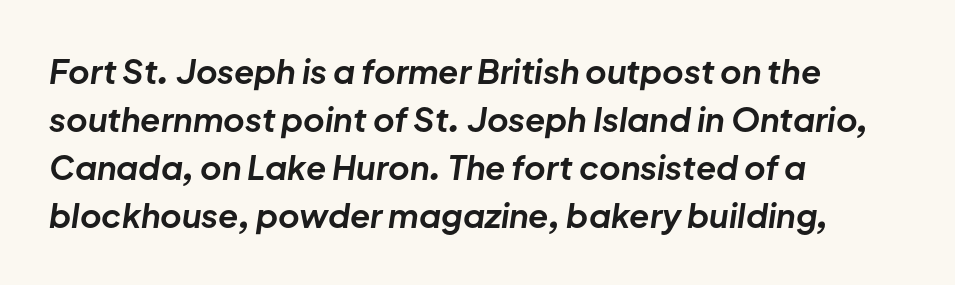
The image shows 33 px bold type, italic (leaning right); set left-aligned, normal line spacing (1.45x), normal letter spacing, not underlined; low stroke contrast and a medium x-height.
